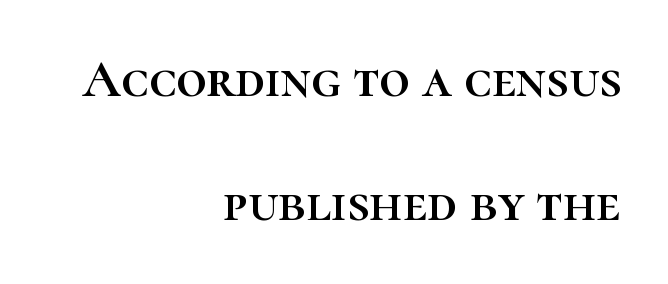
Q: Is the text italic (slanted)? A: No, it is upright.
Q: Is the text underlined? A: No.
Q: How is the paragraph aligned? A: Right-aligned.
Q: Is the spacing between letters normal or unusually wide? A: Normal.
Q: Is the spacing between lines tight, normal or loose? A: Loose.
Q: Width (condensed, normal, or wide)? A: Normal.
Q: Stroke contrast? A: High.
Q: x-height? A: Medium.
Q: Monospaced? A: No.
